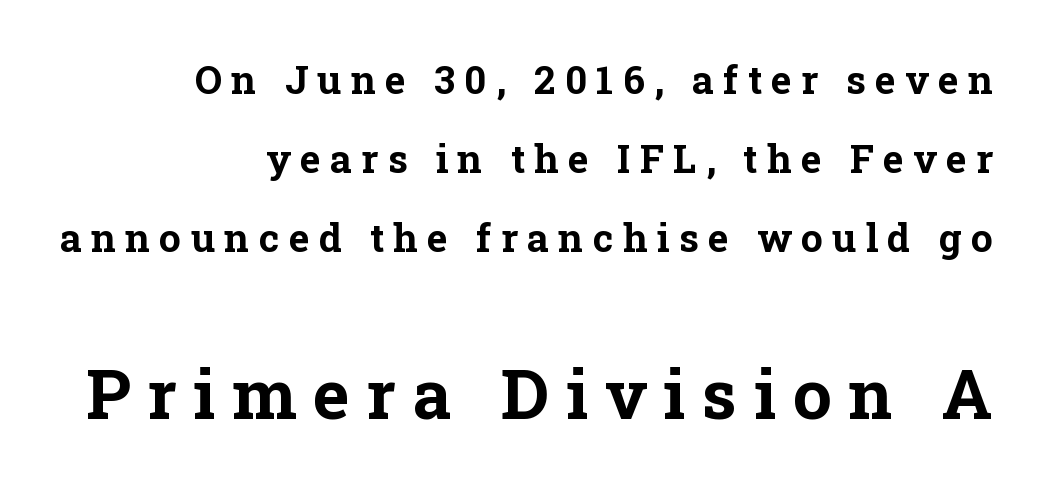
If you squint, the bottom block still reads clearly — it's the larger of the two. Here the designer chose a conventional face with non-uniform glyph widths. Thick stems and heavy bowls — unmistakably bold. Line spacing here is loose.
